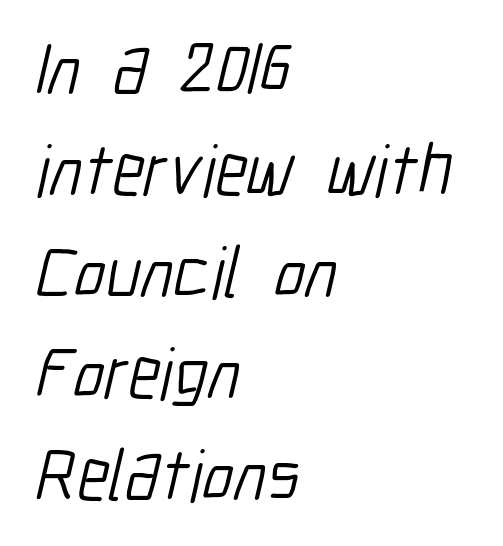
Compared with a typical body face, this is equally light or lighter still. This is sans-serif lettering, the kind often seen on screens and signage. The space beneath each line is pristine and unruled. Which margin do the lines hug? The left one — the right edge is uneven.
